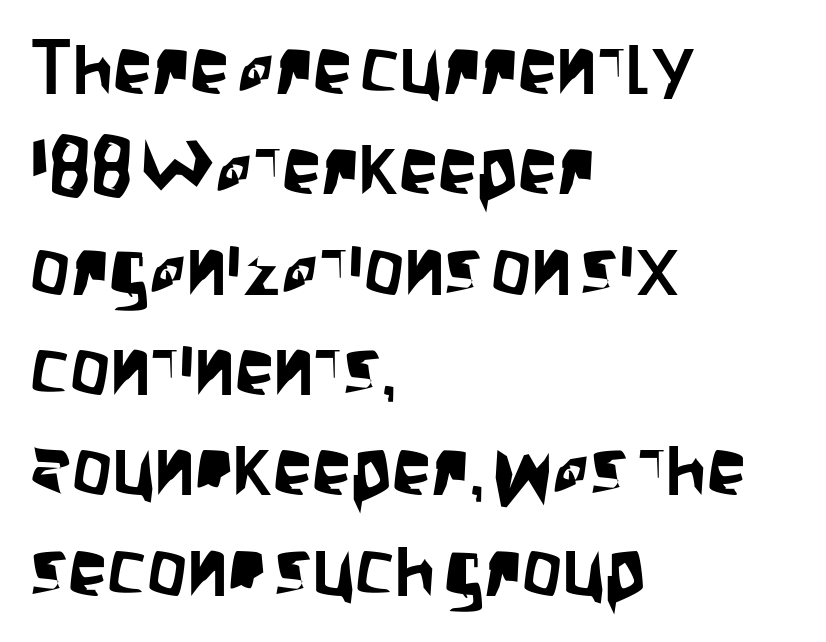
Q: Is the text italic (slanted)? A: No, it is upright.
Q: Is the typeface a serif or a sans-serif typeface? A: Sans-serif.
Q: Is the text underlined? A: No.
Q: How is the paragraph aligned? A: Left-aligned.
Q: Is the spacing between letters normal or unusually wide? A: Normal.
Q: Is the spacing between lines tight, normal or loose? A: Normal.
Q: Width (condensed, normal, or wide)? A: Condensed.
Q: Stroke contrast? A: Low.
Q: x-height? A: Large.
Q: Monospaced? A: No.
